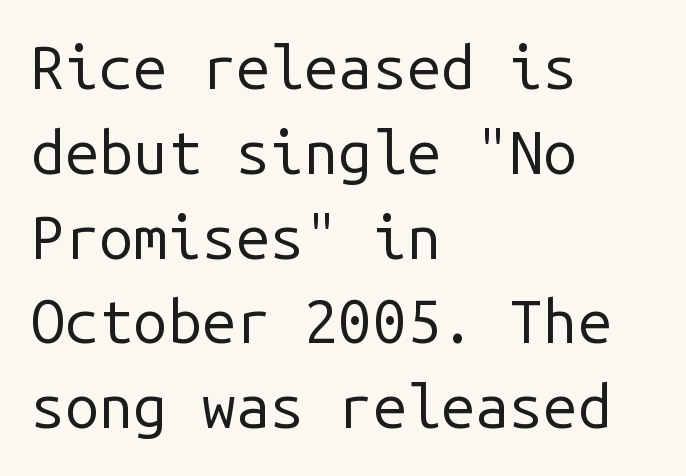
{"serif": "no", "italic": "no", "bold": "no", "weight": "regular", "width": "normal", "stroke_contrast": "low", "x_height": "medium", "monospaced": "yes", "underline": "no", "align": "left", "line_spacing": "normal", "line_spacing_ratio": 1.39, "letter_spacing": "normal", "letter_spacing_em": 0.0, "glyph_px": 61}
